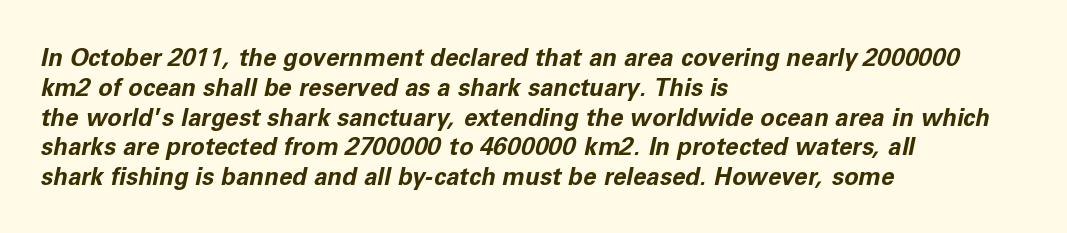
The tracking reads as untouched default to a designer's eye. Pretty heavy lettering here — definitely bold. The font's italic variant was chosen for this text. The specimen omits any rule beneath the text block's lines. Line starts are locked; line ends wander.
